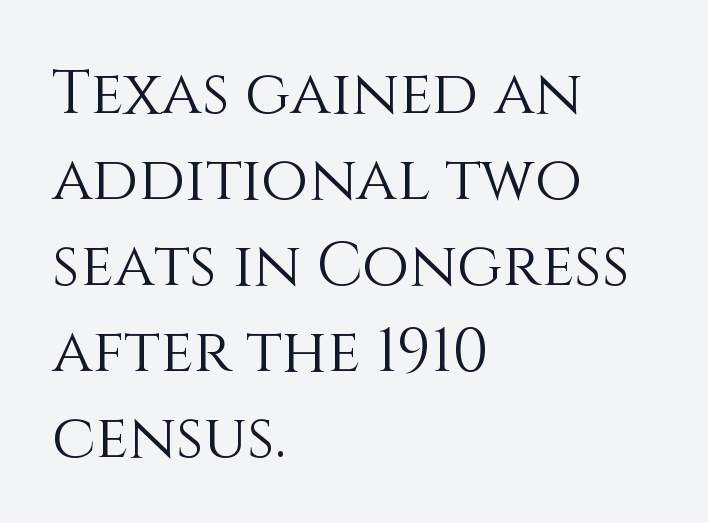
{"italic": "no", "bold": "no", "weight": "light", "width": "normal", "stroke_contrast": "medium", "x_height": "large", "monospaced": "no", "underline": "no", "align": "left", "line_spacing": "normal", "line_spacing_ratio": 1.41, "letter_spacing": "normal", "letter_spacing_em": 0.0, "glyph_px": 61}
